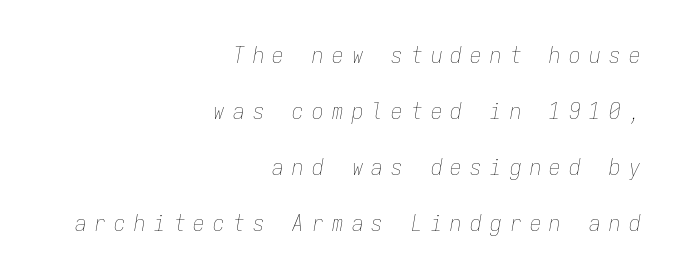
Q: Is the text bold? A: No.
Q: Is the text italic (slanted)? A: Yes, it leans right by about 9 degrees.
Q: Is the text underlined? A: No.
Q: How is the paragraph aligned? A: Right-aligned.
Q: Is the spacing between letters normal or unusually wide? A: Unusually wide.
Q: Is the spacing between lines tight, normal or loose? A: Loose.
